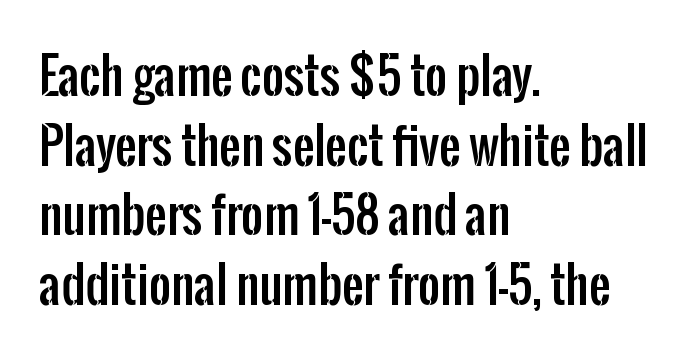
Beneath every word, the page is bare. This is roman type, the default non-slanted kind. Nothing unusual about the tracking: characters are spaced as the font intends. Typeset ragged right — the left edge is the straight one.
